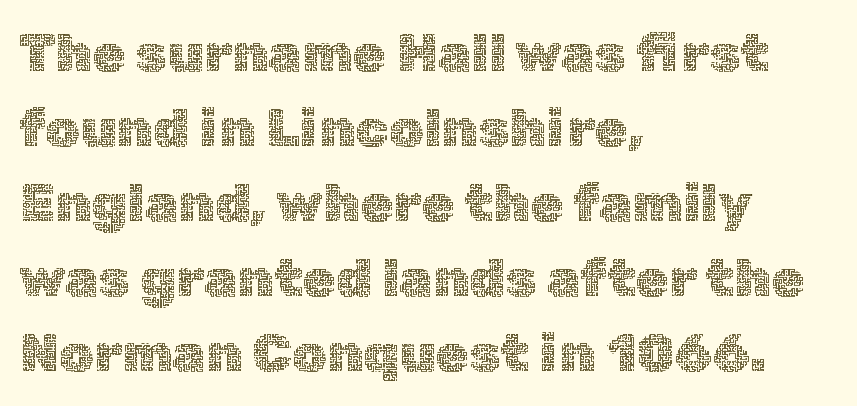
Q: Is the text bold? A: No.
Q: Is the text italic (slanted)? A: No, it is upright.
Q: Is the text underlined? A: No.
Q: How is the paragraph aligned? A: Left-aligned.
Q: Is the spacing between letters normal or unusually wide? A: Normal.
Q: Is the spacing between lines tight, normal or loose? A: Normal.
Q: Width (condensed, normal, or wide)? A: Normal.
Q: x-height? A: Medium.
Q: Monospaced? A: No.
